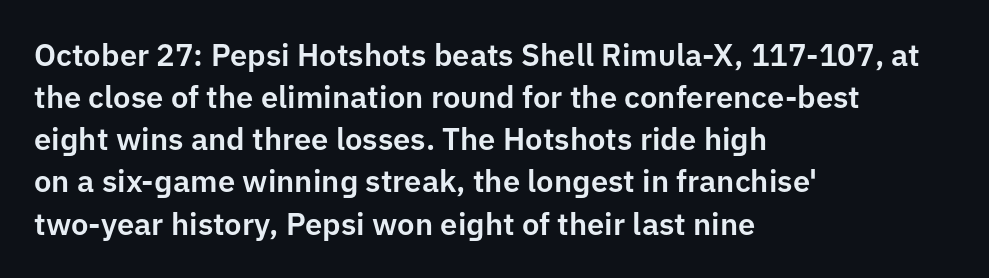
{"serif": "no", "italic": "no", "width": "normal", "stroke_contrast": "low", "x_height": "medium", "monospaced": "no", "underline": "no", "align": "left", "line_spacing": "normal", "line_spacing_ratio": 1.36, "letter_spacing": "normal", "letter_spacing_em": 0.0, "glyph_px": 31}
